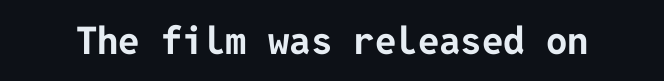
The image shows 38 px bold sans-serif type, upright; set normal letter spacing, not underlined; low stroke contrast and a medium x-height.
